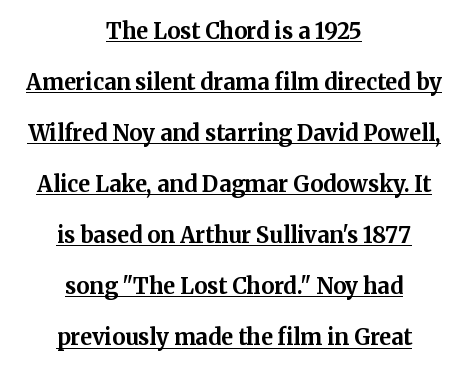
The lines in this sample share a center point and differ in where they start and stop. I'd describe the lettering as bold — thick and assertive. The letters stand straight up with perfectly vertical stems. The rendering uses a large line-height, opening up the rows. These lines keep a tight, regular rhythm from letter to letter. Does a line run under the words? Yes, clearly.
